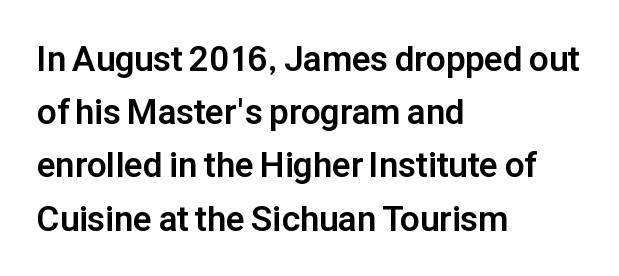
Q: Is the text bold? A: Yes.
Q: Is the text italic (slanted)? A: No, it is upright.
Q: Is the typeface a serif or a sans-serif typeface? A: Sans-serif.
Q: Is the text underlined? A: No.
Q: How is the paragraph aligned? A: Left-aligned.
Q: Is the spacing between letters normal or unusually wide? A: Normal.
Q: Is the spacing between lines tight, normal or loose? A: Normal.
Q: Width (condensed, normal, or wide)? A: Normal.
Q: Stroke contrast? A: Low.
Q: x-height? A: Medium.
Q: Monospaced? A: No.
